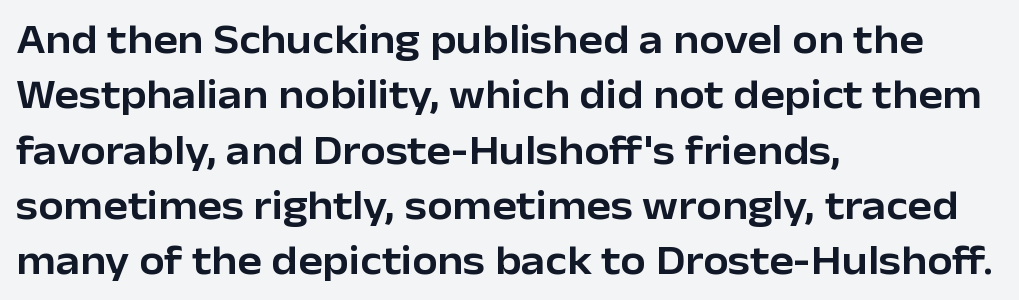
Q: Is the text italic (slanted)? A: No, it is upright.
Q: Is the typeface a serif or a sans-serif typeface? A: Sans-serif.
Q: Is the text underlined? A: No.
Q: How is the paragraph aligned? A: Left-aligned.
Q: Is the spacing between letters normal or unusually wide? A: Normal.
Q: Is the spacing between lines tight, normal or loose? A: Normal.
Q: Width (condensed, normal, or wide)? A: Normal.
Q: Stroke contrast? A: Low.
Q: x-height? A: Medium.
Q: Monospaced? A: No.
